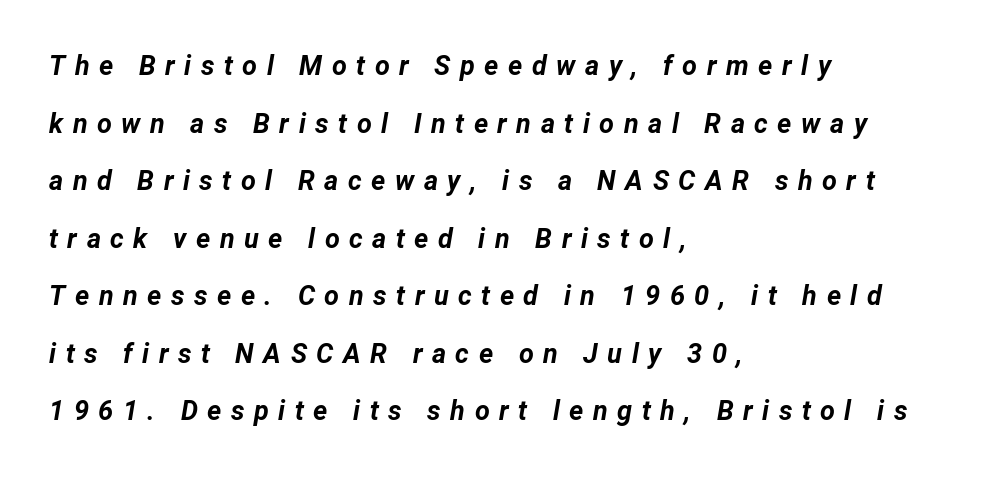
The image shows 27 px bold type, italic (leaning right); set left-aligned, loose line spacing (2.13x), unusually wide letter spacing (+0.35 em), not underlined.
